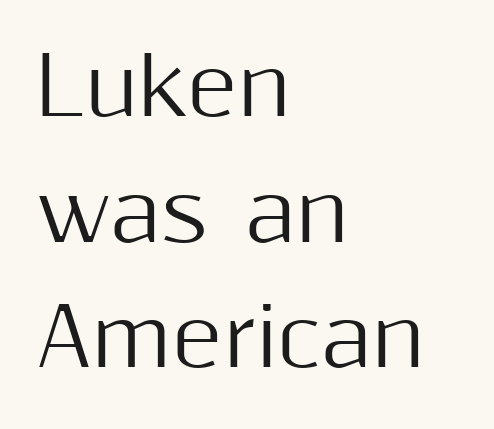
Regular leading. The string is rendered with underlining switched off. The face used here is proportionally spaced, like ordinary book or web type. Between one letter and the next there's only the usual sliver of space. The typesetter chose a ragged-right arrangement here. Letterform terminals end flat and unadorned throughout the passage.
